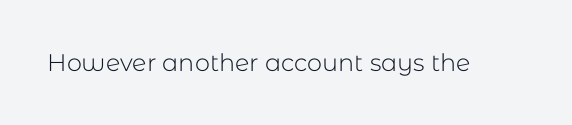
Q: Is the text bold? A: No.
Q: Is the text italic (slanted)? A: No, it is upright.
Q: Is the text underlined? A: No.
Q: Is the spacing between letters normal or unusually wide? A: Normal.
